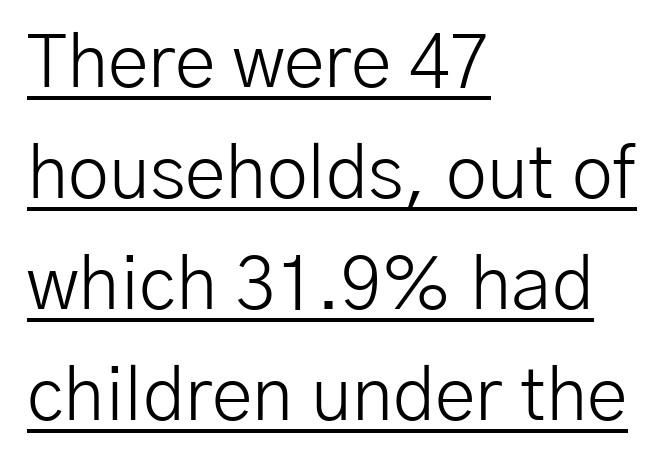
The strokes are not fattened; the text isn't bold. This is roman type, the default non-slanted kind. The face used here appears with an underline applied. You could not count columns in this text — the font is proportionally spaced.
